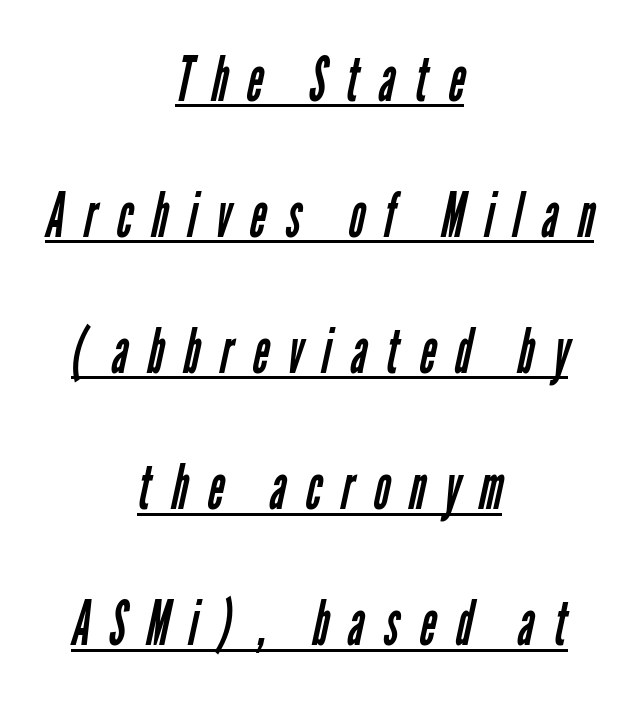
Q: Is the text bold? A: No.
Q: Is the typeface a serif or a sans-serif typeface? A: Sans-serif.
Q: Is the text underlined? A: Yes.
Q: How is the paragraph aligned? A: Centered.
Q: Is the spacing between letters normal or unusually wide? A: Unusually wide.
Q: Is the spacing between lines tight, normal or loose? A: Loose.
Q: Width (condensed, normal, or wide)? A: Condensed.
Q: Stroke contrast? A: Low.
Q: x-height? A: Medium.
Q: Monospaced? A: No.
